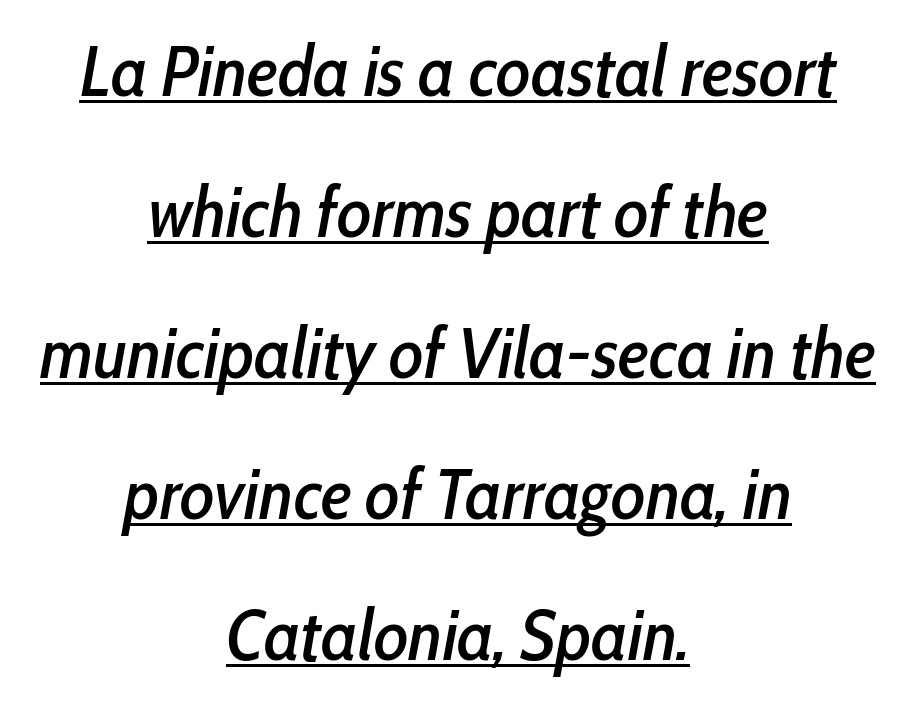
The image shows 72 px condensed type, italic (leaning right); set centered, loose line spacing (1.96x), normal letter spacing, underlined; low stroke contrast and a medium x-height.
